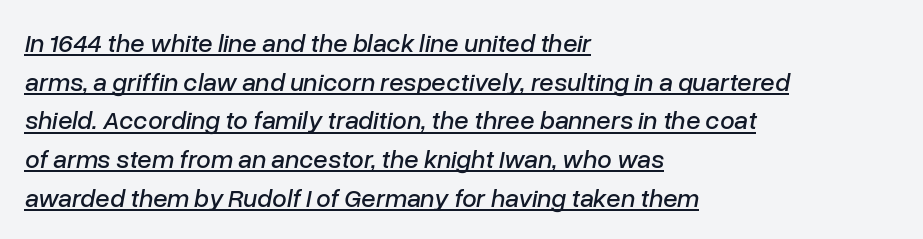
The image shows 26 px text type, italic (leaning right); set left-aligned, normal line spacing (1.49x), normal letter spacing, underlined.
